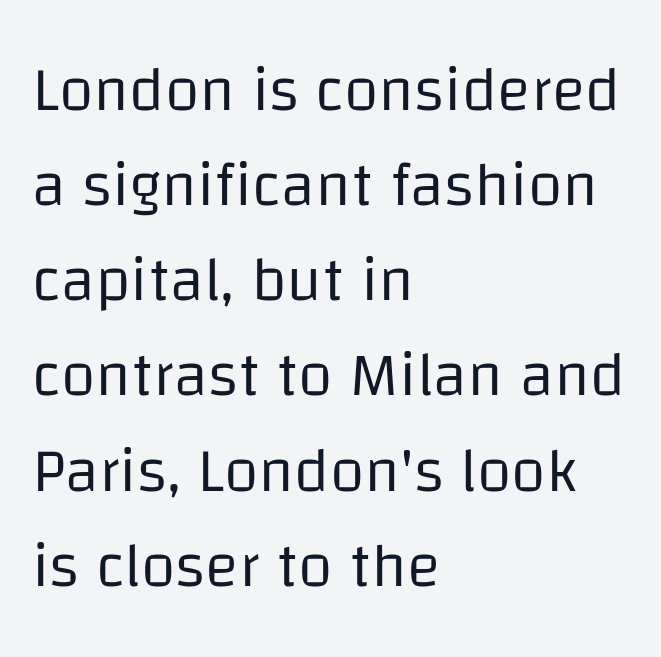
The image shows 63 px regular-weight sans-serif type, upright; set left-aligned, normal line spacing (1.51x), normal letter spacing, not underlined; low stroke contrast and a large x-height.
